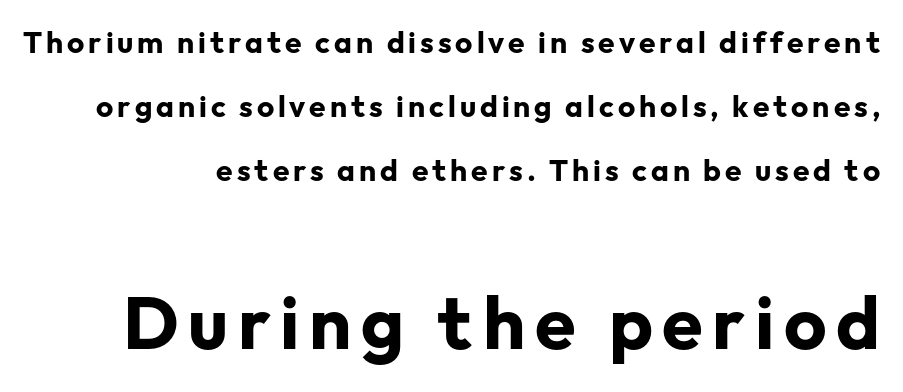
Each letter's strokes conclude bluntly, with no projecting serifs. The composition opens small and finishes big. In terms of leading, this rendering errs on the spacious side. Students, this is bold: see how much ink each stroke carries. Notice how the stems are strictly vertical — no italics here. Clear beneath every line of the passage.
